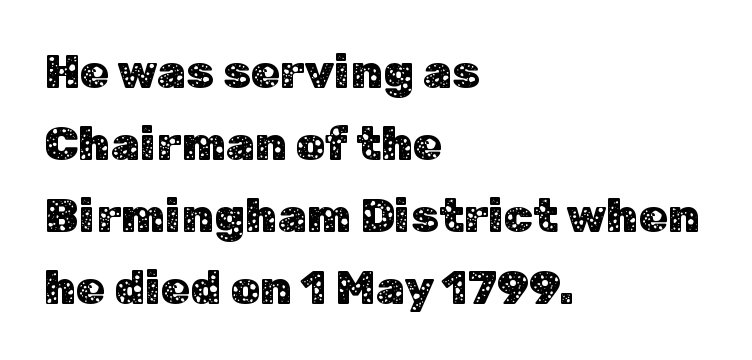
The image shows 47 px sans-serif type, upright; set left-aligned, normal line spacing (1.53x), normal letter spacing, not underlined; low stroke contrast and a medium x-height.
